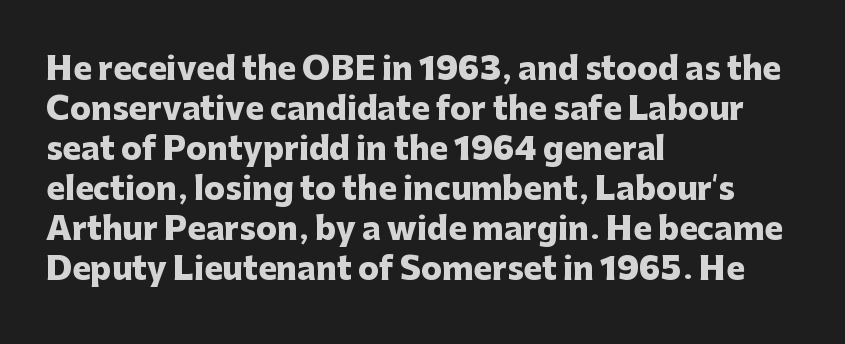
Are there feet on the stems? There aren't — it's a sans. Every row of glyphs begins at an identical x-position on the left. Nobody touched the tracking dial on this one. The letters are bold, with thick, heavy strokes.
